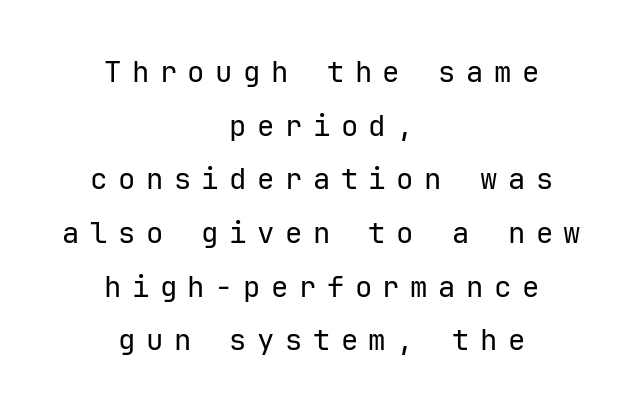
Leftover space on each line is divided equally before and after the words. A typesetter would mark this as roman, not italic. Think of a typewriter: that constant character pitch is what you see here. Students, note that the glyphs here are deliberately spaced far apart. The space beneath each line is pristine and unruled.
